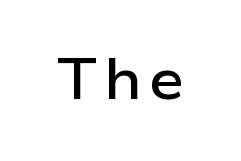
The image shows 57 px semibold, wide sans-serif type, upright; set not underlined; low stroke contrast and a medium x-height.
